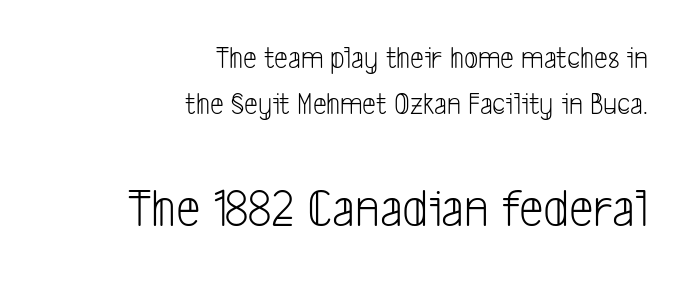
Q: Is the text bold? A: No.
Q: Is the typeface a serif or a sans-serif typeface? A: Sans-serif.
Q: Is the text underlined? A: No.
Q: How is the paragraph aligned? A: Right-aligned.
Q: Is the spacing between letters normal or unusually wide? A: Normal.
Q: Is the spacing between lines tight, normal or loose? A: Normal.
Q: Which block of text is set in a larger size, the first (top) or the second (bottom)? A: The second (bottom) one.
Q: Width (condensed, normal, or wide)? A: Condensed.
Q: Stroke contrast? A: Low.
Q: x-height? A: Medium.
Q: Monospaced? A: No.
